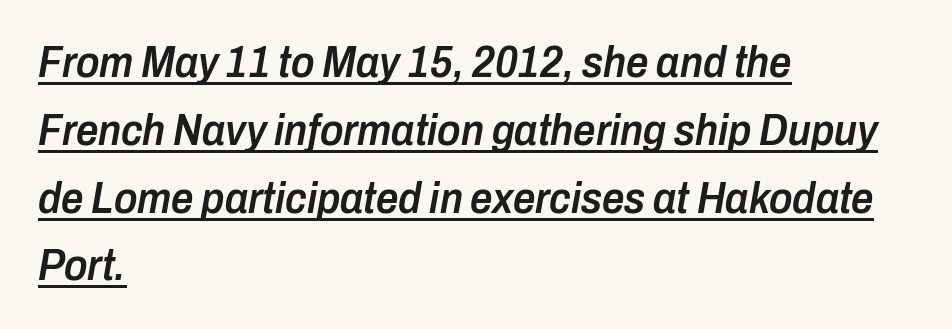
Q: Is the text bold? A: Semi-bold.
Q: Is the text italic (slanted)? A: Yes, it leans right by about 10 degrees.
Q: Is the text underlined? A: Yes.
Q: How is the paragraph aligned? A: Left-aligned.
Q: Is the spacing between letters normal or unusually wide? A: Normal.
Q: Is the spacing between lines tight, normal or loose? A: Normal.
Q: Width (condensed, normal, or wide)? A: Condensed.
Q: Stroke contrast? A: Low.
Q: x-height? A: Medium.
Q: Monospaced? A: No.
